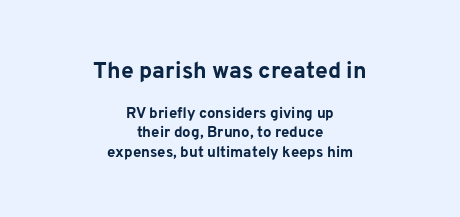
Q: Is the text bold? A: Yes.
Q: Is the text italic (slanted)? A: No, it is upright.
Q: Is the text underlined? A: No.
Q: How is the paragraph aligned? A: Centered.
Q: Is the spacing between letters normal or unusually wide? A: Normal.
Q: Is the spacing between lines tight, normal or loose? A: Normal.
Q: Which block of text is set in a larger size, the first (top) or the second (bottom)? A: The first (top) one.
